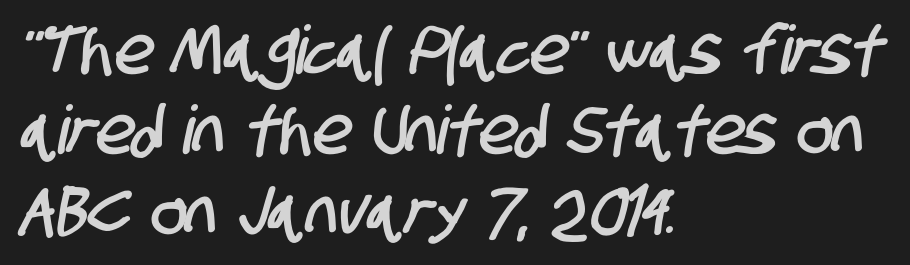
The image shows 67 px condensed sans-serif type; set left-aligned, line spacing 1.2x, normal letter spacing, not underlined; low stroke contrast and a large x-height.
